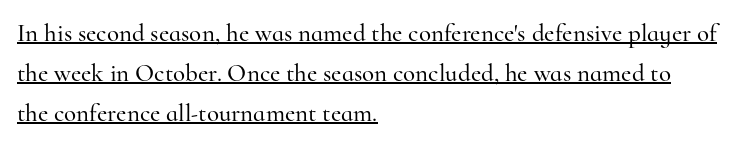
Q: Is the text italic (slanted)? A: No, it is upright.
Q: Is the text underlined? A: Yes.
Q: How is the paragraph aligned? A: Left-aligned.
Q: Is the spacing between letters normal or unusually wide? A: Normal.
Q: Is the spacing between lines tight, normal or loose? A: Normal.
